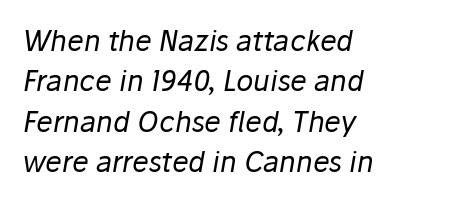
Q: Is the text bold? A: No.
Q: Is the text italic (slanted)? A: Yes, it leans right by about 10 degrees.
Q: Is the text underlined? A: No.
Q: How is the paragraph aligned? A: Left-aligned.
Q: Is the spacing between letters normal or unusually wide? A: Normal.
Q: Is the spacing between lines tight, normal or loose? A: Normal.
Q: Width (condensed, normal, or wide)? A: Normal.
Q: Stroke contrast? A: Low.
Q: x-height? A: Medium.
Q: Monospaced? A: No.
